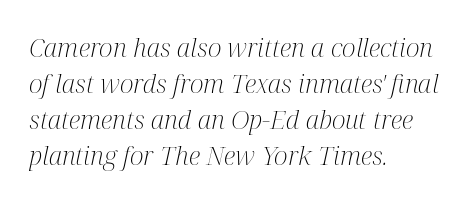
Q: Is the text bold? A: No.
Q: Is the text italic (slanted)? A: Yes, it leans right by about 12 degrees.
Q: Is the text underlined? A: No.
Q: How is the paragraph aligned? A: Left-aligned.
Q: Is the spacing between letters normal or unusually wide? A: Normal.
Q: Is the spacing between lines tight, normal or loose? A: Normal.
